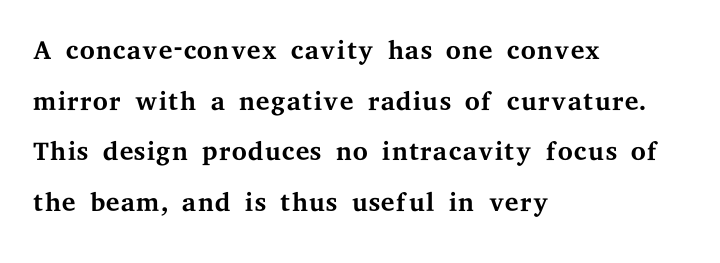
{"serif": "yes", "italic": "no", "bold": "no", "weight": "regular", "width": "wide", "stroke_contrast": "medium", "x_height": "medium", "monospaced": "no", "underline": "no", "align": "left", "line_spacing": "normal", "line_spacing_ratio": 1.3, "letter_spacing": "normal", "letter_spacing_em": 0.0, "glyph_px": 39}
